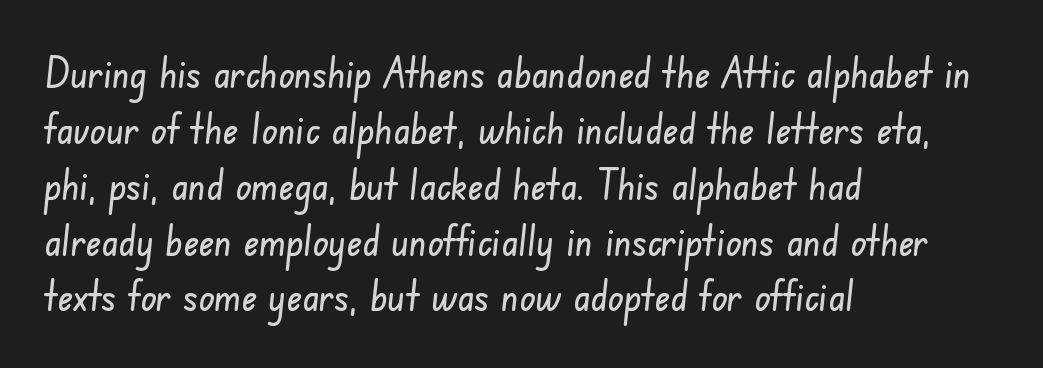
The space beneath each line is pristine and unruled. Compared with typical paragraphs, the rows here are spaced about the same. Each letter keeps its own natural width here, so spacing adapts to shape. This rendering employs a face without finishing strokes, i.e., a sans-serif.
